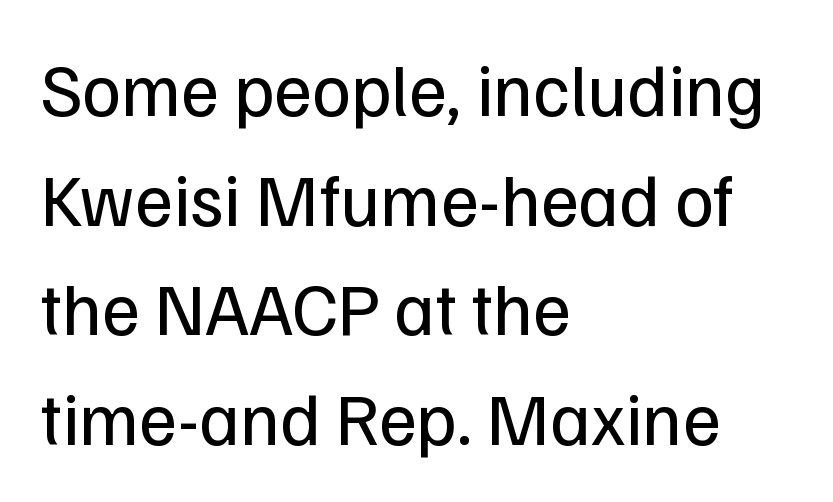
The specimen reads as upright at a glance. Does the leading feel generous? No, just average. Is the block centered? No — it sits flush against the left margin. Vertical stems look standard width or narrower in stroke.
